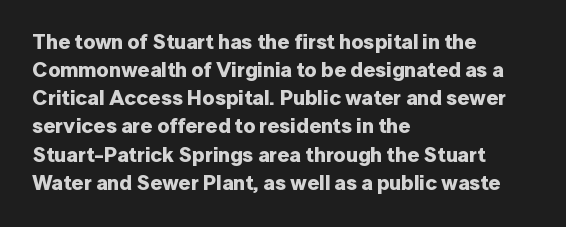
Anything drawn beneath the words? Only blank space. Evenly set lines give the paragraph a standard silhouette. In CSS terms this would be text-align: left. The font's upright variant was chosen for this text. Strokes here are thick enough to call this a true bold.
